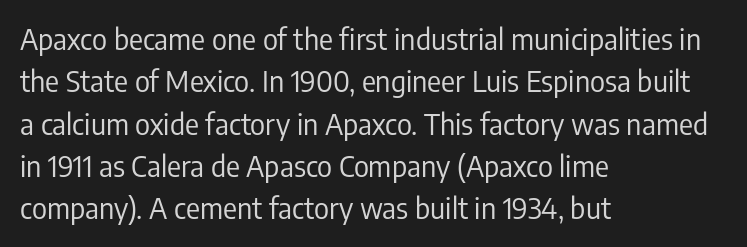
The weight tops out at a normal text grade. Only glyphs here, with clear space below each row. When letters stand straight like this, we call the style roman or upright. What's the leading like? Ordinary, nothing unusual. The type is set solid horizontally, with unmodified tracking. Look at the bottom of the vertical strokes: they stop flat, with no serifs.
